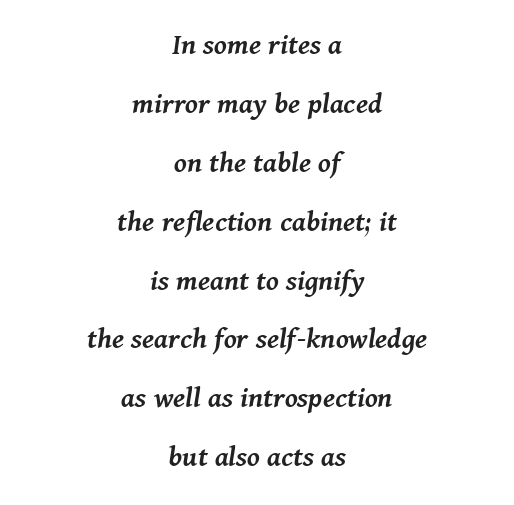
Only glyphs here, with clear space below each row. Italic? Definitely — the glyphs are oblique. This is moderately heavy type, rendered in semibold. Loosely led — the rows are spread out. Nobody touched the tracking dial on this one.
